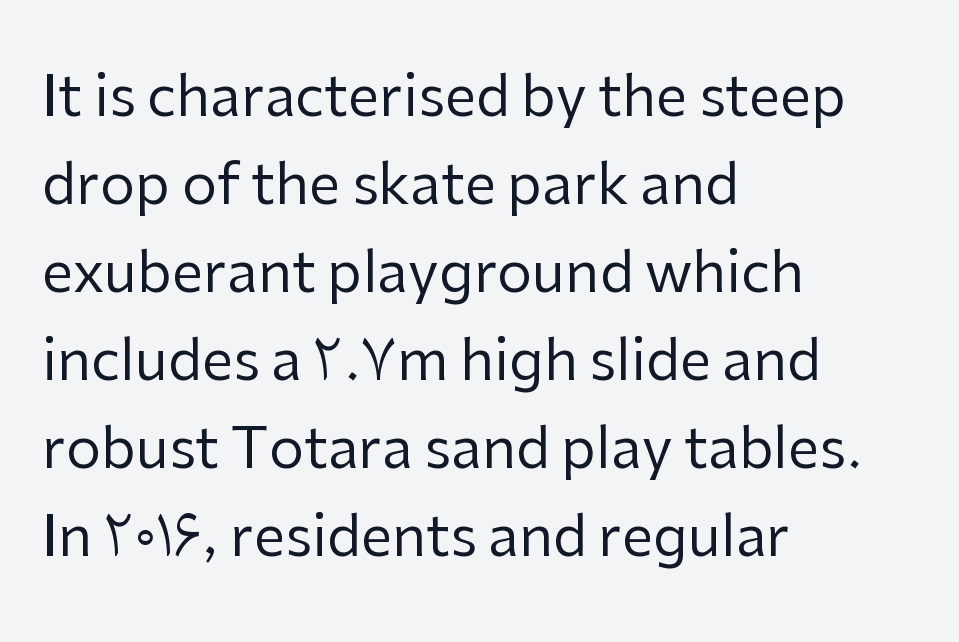
The image shows 56 px regular-weight sans-serif type, upright; set left-aligned, normal line spacing (1.57x), normal letter spacing, not underlined; low stroke contrast and a medium x-height.
